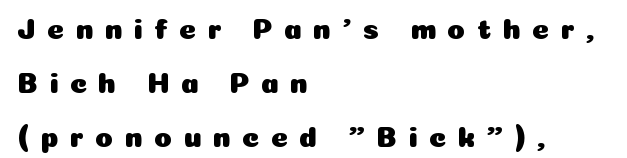
Q: Is the text italic (slanted)? A: No, it is upright.
Q: Is the typeface a serif or a sans-serif typeface? A: Sans-serif.
Q: Is the text underlined? A: No.
Q: How is the paragraph aligned? A: Left-aligned.
Q: Is the spacing between letters normal or unusually wide? A: Unusually wide.
Q: Width (condensed, normal, or wide)? A: Normal.
Q: Stroke contrast? A: Low.
Q: x-height? A: Medium.
Q: Monospaced? A: No.
